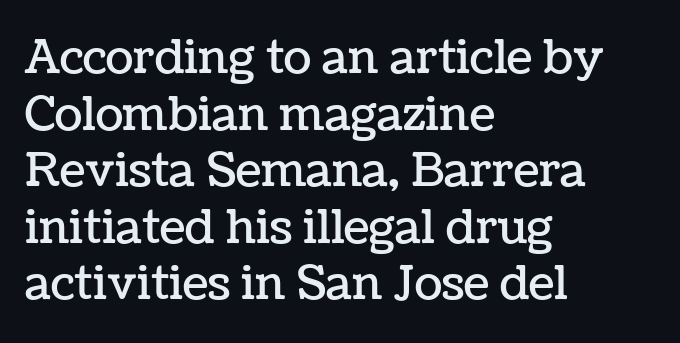
{"italic": "no", "width": "normal", "stroke_contrast": "low", "x_height": "medium", "monospaced": "no", "underline": "no", "align": "left", "line_spacing_ratio": 1.23, "letter_spacing": "normal", "letter_spacing_em": 0.0, "glyph_px": 46}
